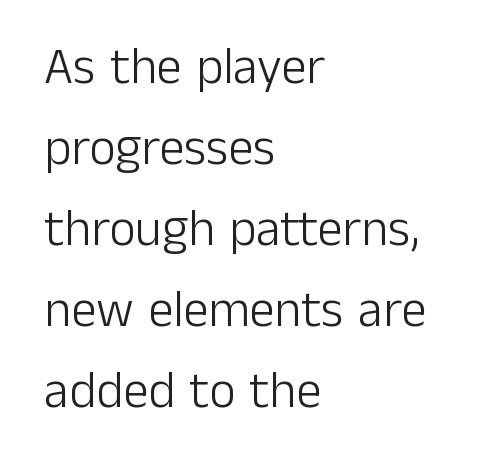
The image shows 51 px light sans-serif type, upright; set left-aligned, normal line spacing (1.59x), normal letter spacing, not underlined; low stroke contrast and a medium x-height.
